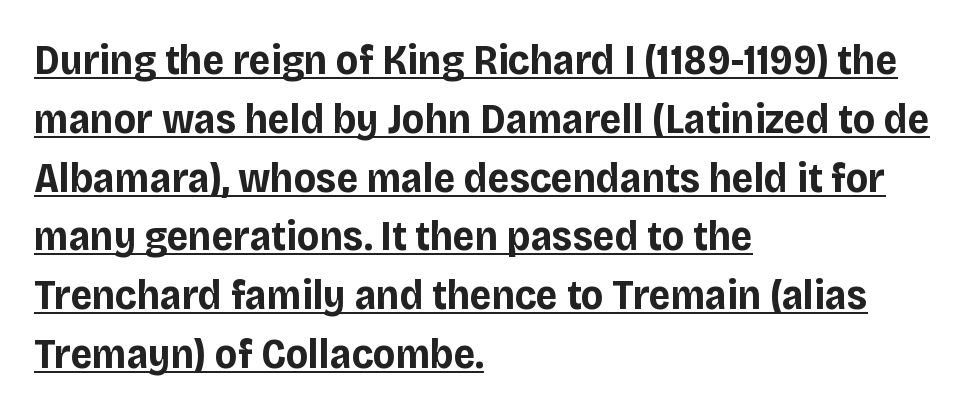
Q: Is the text bold? A: Yes.
Q: Is the text italic (slanted)? A: No, it is upright.
Q: Is the typeface a serif or a sans-serif typeface? A: Sans-serif.
Q: Is the text underlined? A: Yes.
Q: How is the paragraph aligned? A: Left-aligned.
Q: Is the spacing between letters normal or unusually wide? A: Normal.
Q: Is the spacing between lines tight, normal or loose? A: Normal.
Q: Width (condensed, normal, or wide)? A: Normal.
Q: Stroke contrast? A: Low.
Q: x-height? A: Large.
Q: Monospaced? A: No.
